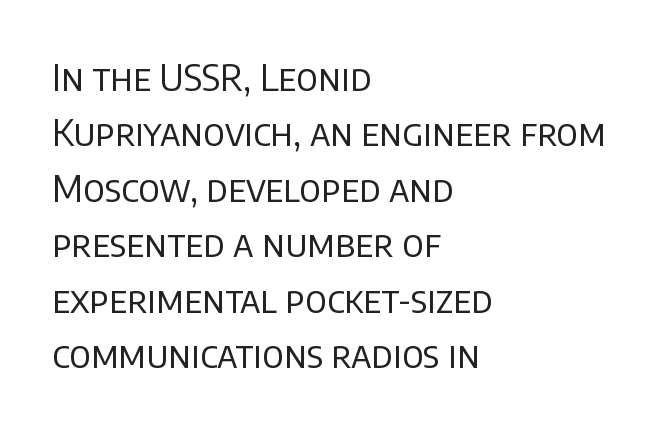
The image shows 37 px regular-weight sans-serif type, upright; set left-aligned, normal line spacing (1.5x), normal letter spacing, not underlined; low stroke contrast and a large x-height.
